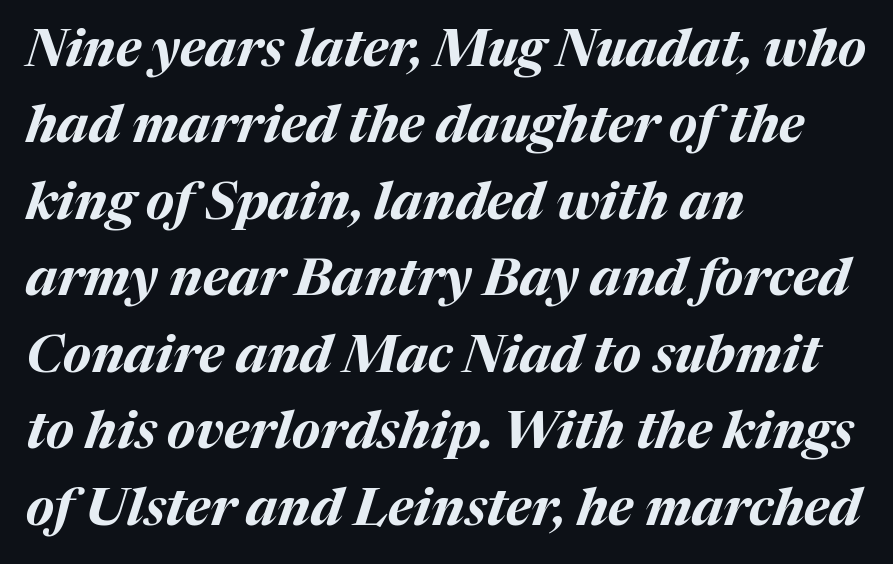
The image shows 52 px bold type, italic (leaning right); set left-aligned, normal line spacing (1.47x), normal letter spacing, not underlined; medium stroke contrast and a medium x-height.
